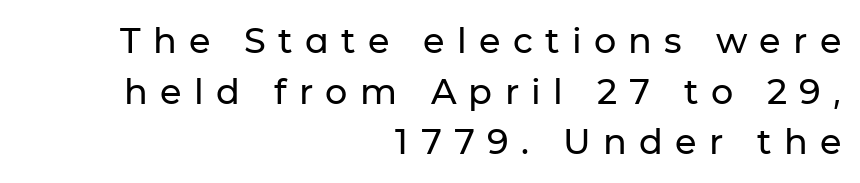
Tracking here is generous; glyphs stand well apart from one another. The foot of each line stays bare and open. Character widths vary here, with narrow letters taking less room than wide ones. Note: no serifs on the glyphs.
